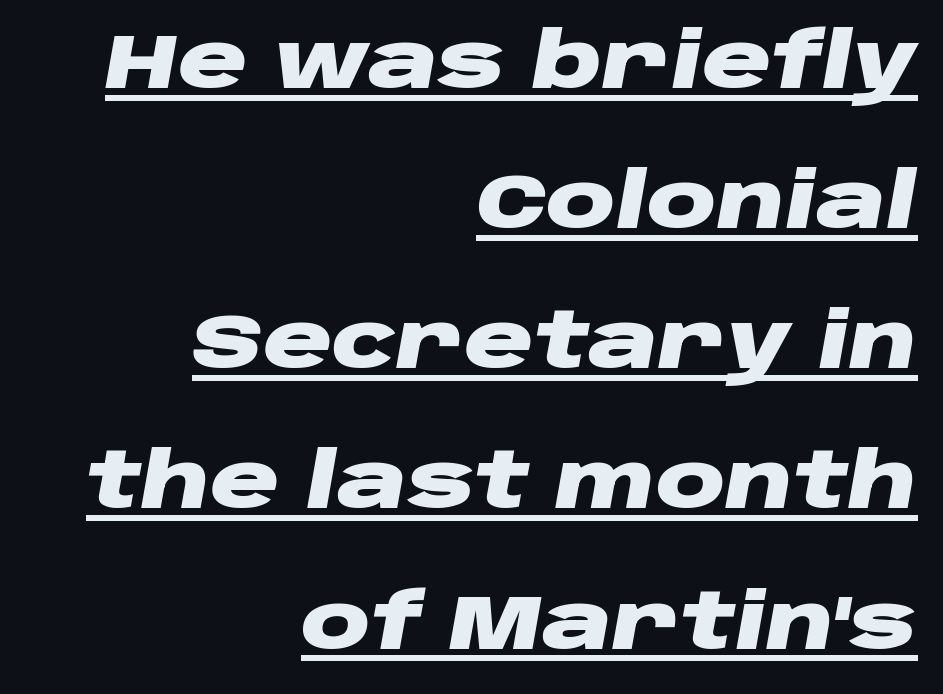
The image shows 77 px heavy, wide type, italic (leaning right); set right-aligned, line spacing 1.82x, normal letter spacing, underlined; low stroke contrast and a large x-height.
